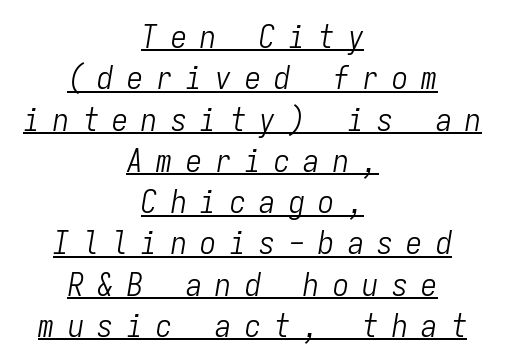
Q: Is the text bold? A: No.
Q: Is the text italic (slanted)? A: Yes, it leans right by about 9 degrees.
Q: Is the text underlined? A: Yes.
Q: How is the paragraph aligned? A: Centered.
Q: Is the spacing between letters normal or unusually wide? A: Unusually wide.
Q: Is the spacing between lines tight, normal or loose? A: Normal.
Q: Width (condensed, normal, or wide)? A: Condensed.
Q: Stroke contrast? A: Low.
Q: x-height? A: Medium.
Q: Monospaced? A: Yes.
